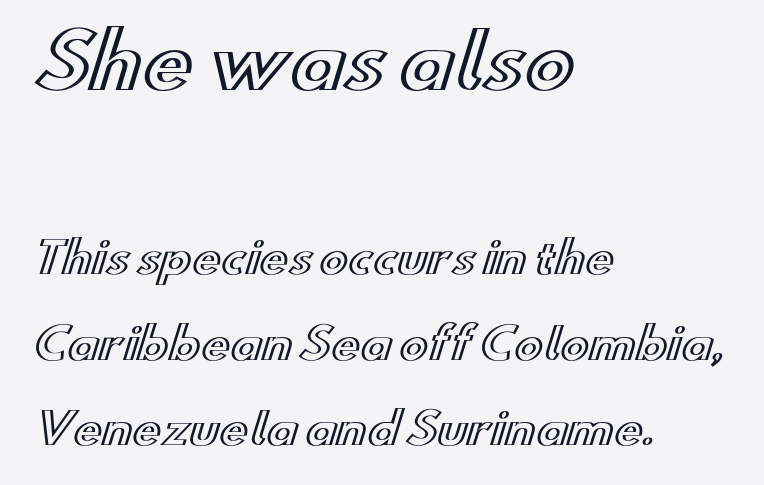
The image shows 75 px wide type; set left-aligned, loose line spacing (1.99x), normal letter spacing, not underlined; the first (top) block is 1.74x larger; a small x-height.
